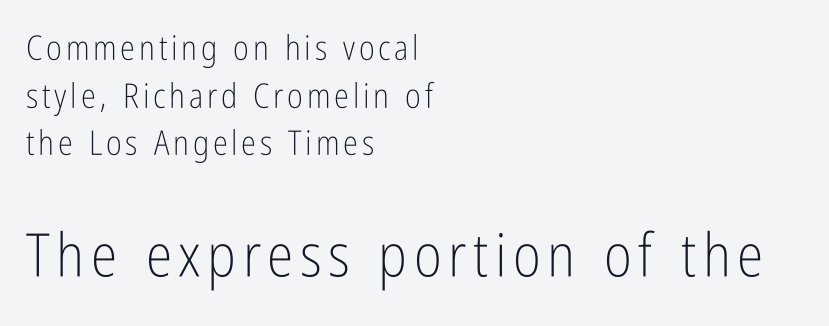
The image shows 60 px light, condensed sans-serif type, upright; set left-aligned, normal line spacing (1.4x), not underlined; the second (bottom) block is 1.76x larger; low stroke contrast and a medium x-height.
